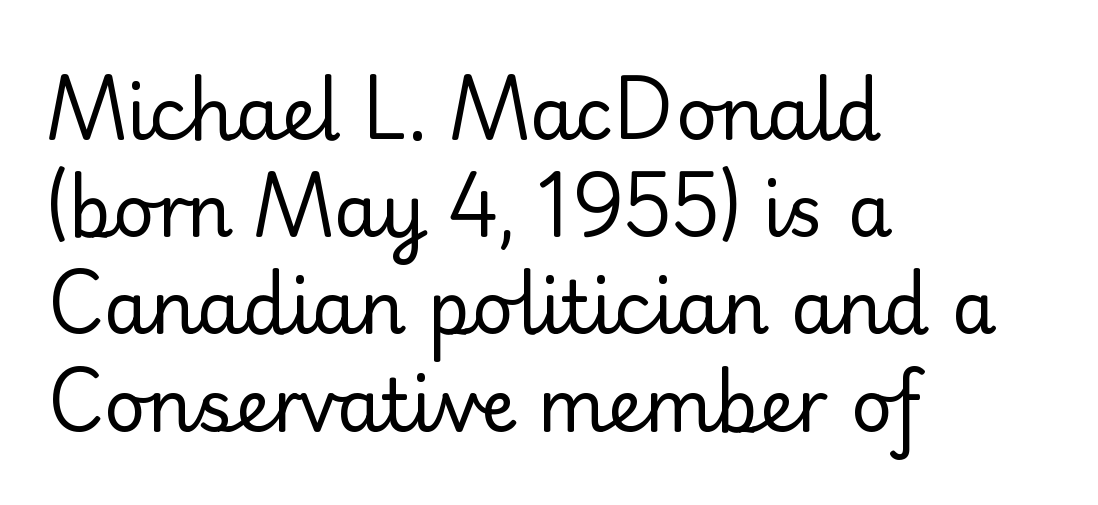
Q: Is the text bold? A: No.
Q: Is the text italic (slanted)? A: No, it is upright.
Q: Is the typeface a serif or a sans-serif typeface? A: Serif.
Q: Is the text underlined? A: No.
Q: How is the paragraph aligned? A: Left-aligned.
Q: Is the spacing between letters normal or unusually wide? A: Normal.
Q: Is the spacing between lines tight, normal or loose? A: Normal.
Q: Width (condensed, normal, or wide)? A: Normal.
Q: Stroke contrast? A: Low.
Q: x-height? A: Small.
Q: Monospaced? A: No.
